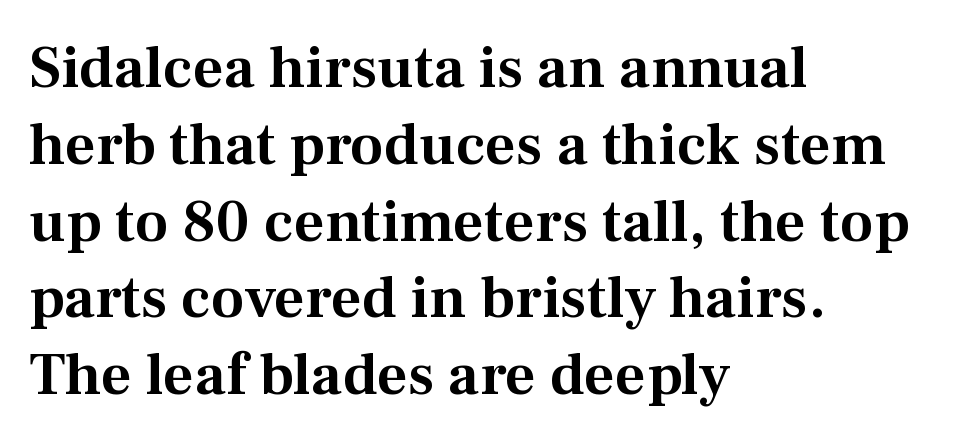
{"serif": "yes", "italic": "no", "width": "normal", "stroke_contrast": "medium", "x_height": "medium", "monospaced": "no", "underline": "no", "align": "left", "line_spacing": "normal", "line_spacing_ratio": 1.28, "letter_spacing": "normal", "letter_spacing_em": 0.0, "glyph_px": 60}
